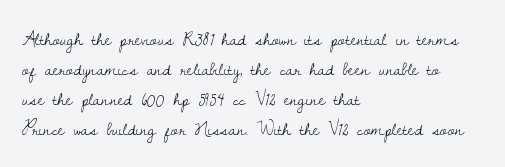
The image shows 20 px text type; set left-aligned, normal line spacing (1.5x), normal letter spacing, not underlined.
